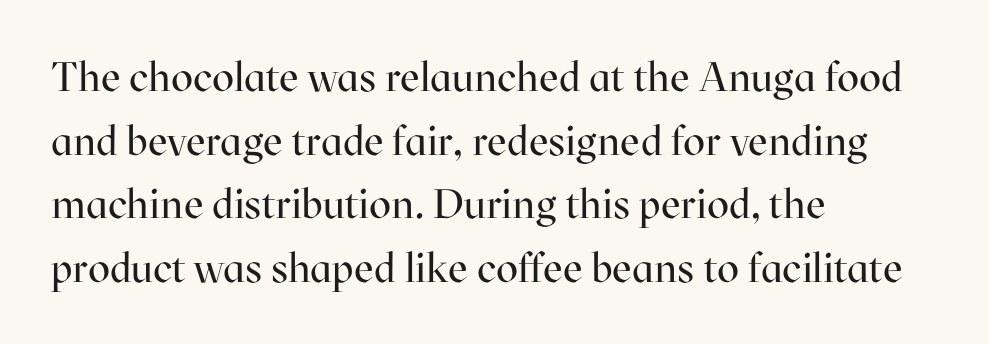
This sample is left-justified, so line endings fall wherever the words run out. The font sits on the lighter half of the weight spectrum, regular included. Leading: standard. The letters stand upright; this is a roman face. Standard letterfit; no display-style spreading of the glyphs.
